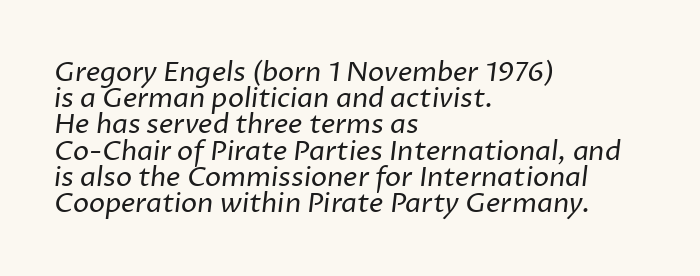
Q: Is the text bold? A: No.
Q: Is the text underlined? A: No.
Q: How is the paragraph aligned? A: Left-aligned.
Q: Is the spacing between letters normal or unusually wide? A: Normal.
Q: Is the spacing between lines tight, normal or loose? A: Tight.
